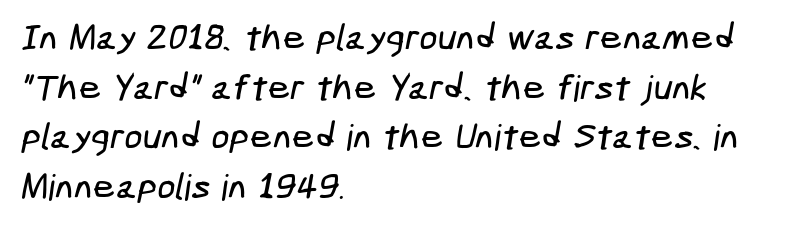
All the whitespace from short lines collects on the right. The text was rendered using a sans face with plain stroke endings. This sample uses plain, unmodified letter spacing. Only glyphs here, with clear space below each row. Is there much room between lines? A standard amount, neither cramped nor airy.
